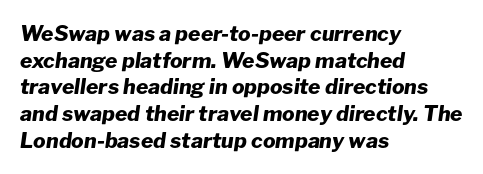
The text block is weighted toward the left margin, trailing off unevenly rightward. It's the slanting kind of type. Letter spacing: default. Pretty heavy lettering here — definitely bold.
